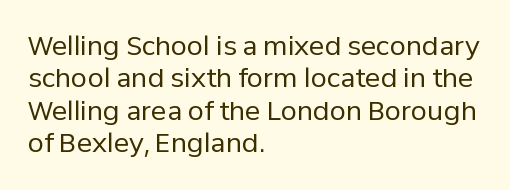
Q: Is the text bold? A: No.
Q: Is the text italic (slanted)? A: No, it is upright.
Q: Is the text underlined? A: No.
Q: How is the paragraph aligned? A: Left-aligned.
Q: Is the spacing between letters normal or unusually wide? A: Normal.
Q: Is the spacing between lines tight, normal or loose? A: Normal.
